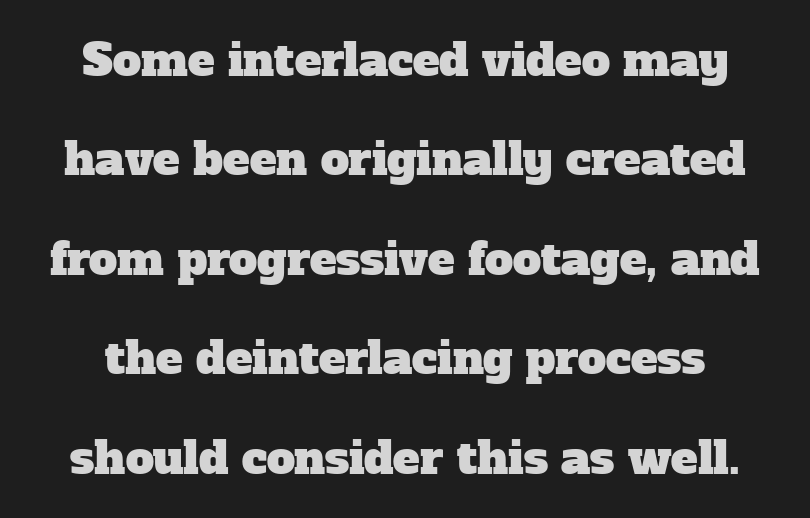
The image shows 45 px serif type; set loose line spacing (2.21x), normal letter spacing, not underlined; low stroke contrast and a medium x-height.
